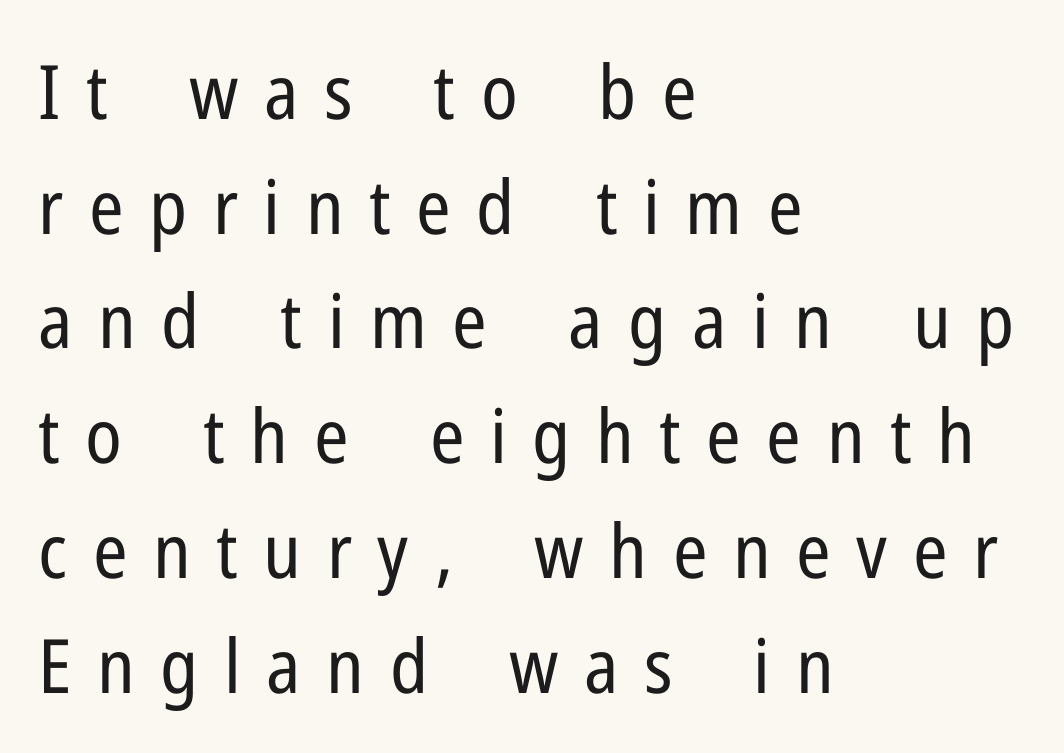
No extra ink here — the face is not bold. Each new line begins a customary step beneath the previous one. Is this a fixed-width face? No — the glyphs have proportional, varying widths. The lettering holds an erect, upright posture throughout.
